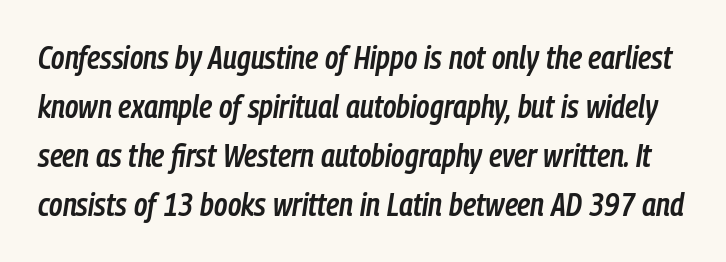
The image shows 32 px semibold, condensed type, italic (leaning right); set normal line spacing (1.53x), normal letter spacing, not underlined; low stroke contrast and a medium x-height.
